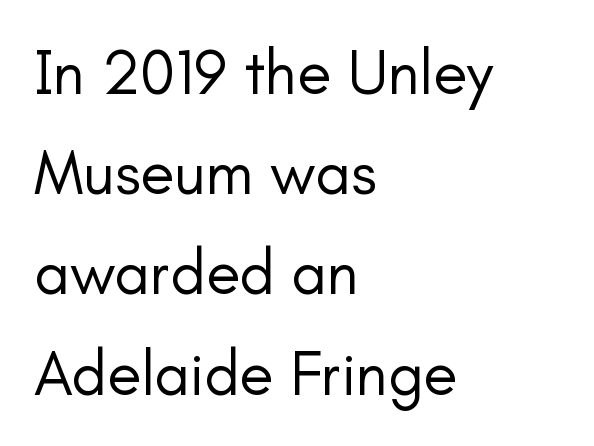
{"serif": "no", "italic": "no", "bold": "no", "weight": "regular", "width": "normal", "stroke_contrast": "low", "x_height": "small", "monospaced": "no", "underline": "no", "align": "left", "line_spacing": "normal", "line_spacing_ratio": 1.59, "letter_spacing": "normal", "letter_spacing_em": 0.0, "glyph_px": 63}
